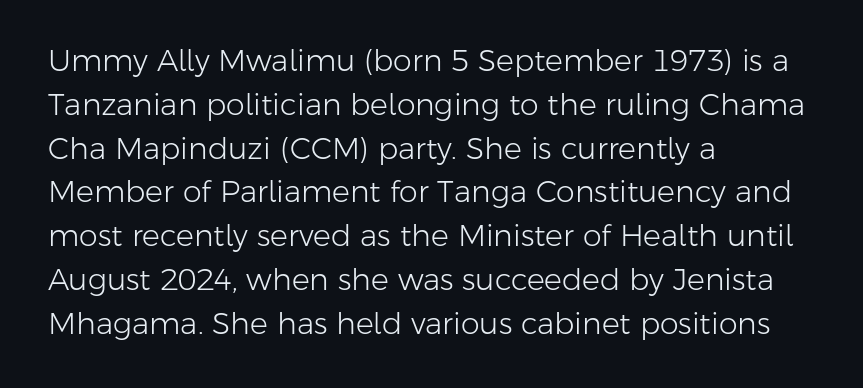
The image shows 30 px light sans-serif type, upright; set left-aligned, normal line spacing (1.46x), normal letter spacing, not underlined; low stroke contrast and a medium x-height.
